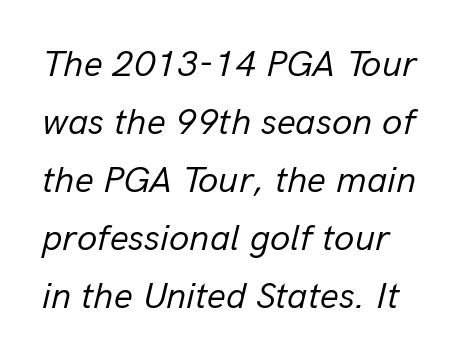
The image shows 37 px regular-weight type, italic (leaning right); set normal line spacing (1.57x), normal letter spacing, not underlined; low stroke contrast and a medium x-height.
